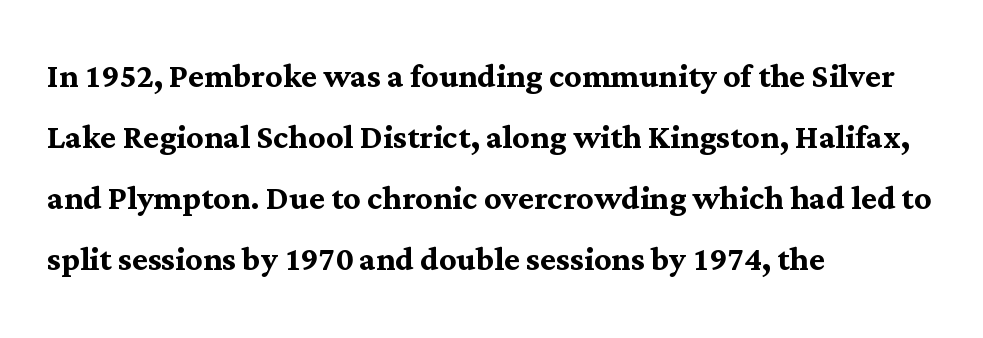
You could call the tracking neutral — neither tight nor loose. The face used here is proportionally spaced, like ordinary book or web type. Words float on clear page, feet unadorned. A classic flush-left, rag-right setting is used for this passage.
